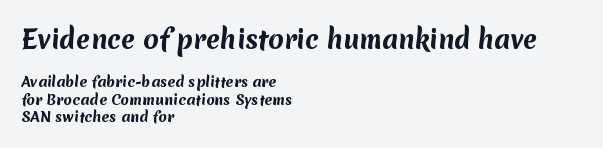
{"bold": "yes", "underline": "no", "align": "left", "line_spacing_ratio": 1.22, "letter_spacing": "normal", "letter_spacing_em": 0.0, "larger_block": "first", "size_ratio": 1.79, "glyph_px": 25}
